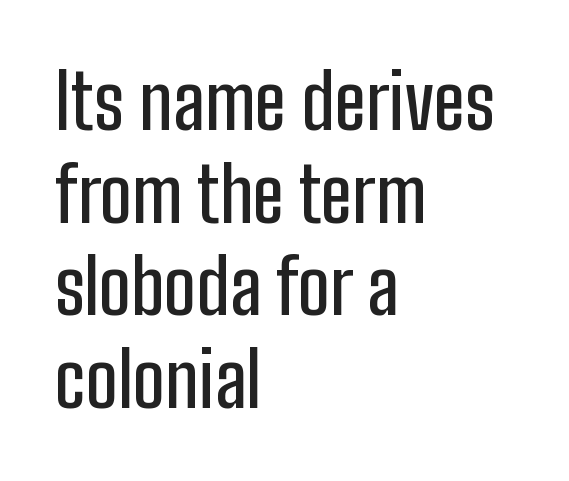
Q: Is the text italic (slanted)? A: No, it is upright.
Q: Is the typeface a serif or a sans-serif typeface? A: Sans-serif.
Q: Is the text underlined? A: No.
Q: How is the paragraph aligned? A: Left-aligned.
Q: Is the spacing between letters normal or unusually wide? A: Normal.
Q: Width (condensed, normal, or wide)? A: Condensed.
Q: Stroke contrast? A: Low.
Q: x-height? A: Medium.
Q: Monospaced? A: No.
